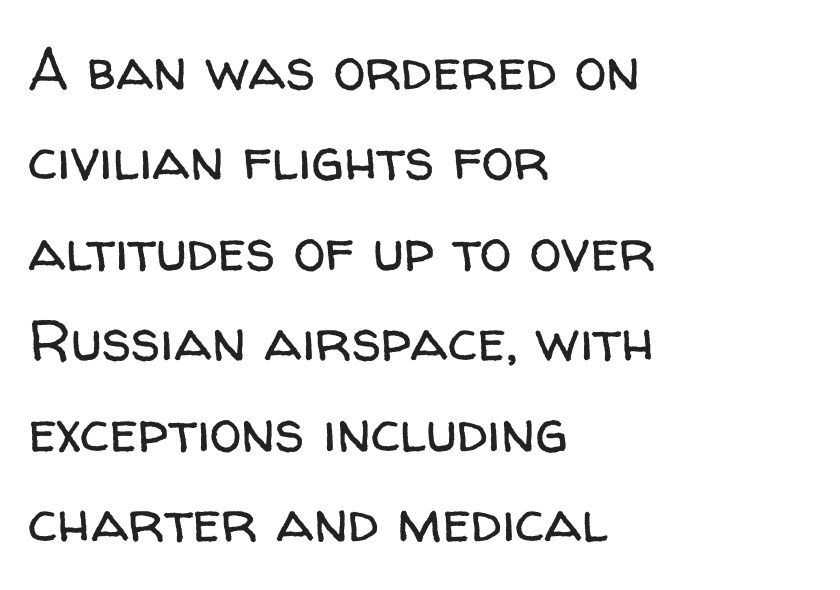
This rendering employs a face without finishing strokes, i.e., a sans-serif. The text block is weighted toward the left margin, trailing off unevenly rightward. Think standard paragraph weight, or any step lighter than that. Whoever set this chose a conventional vertical rhythm.
